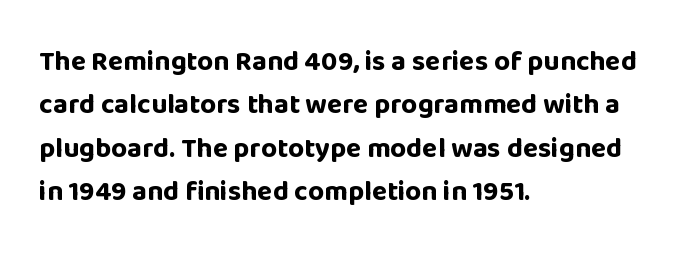
Q: Is the text bold? A: Yes.
Q: Is the text italic (slanted)? A: No, it is upright.
Q: Is the typeface a serif or a sans-serif typeface? A: Sans-serif.
Q: Is the text underlined? A: No.
Q: How is the paragraph aligned? A: Left-aligned.
Q: Is the spacing between letters normal or unusually wide? A: Normal.
Q: Is the spacing between lines tight, normal or loose? A: Normal.
Q: Width (condensed, normal, or wide)? A: Normal.
Q: Stroke contrast? A: Low.
Q: x-height? A: Large.
Q: Monospaced? A: No.
